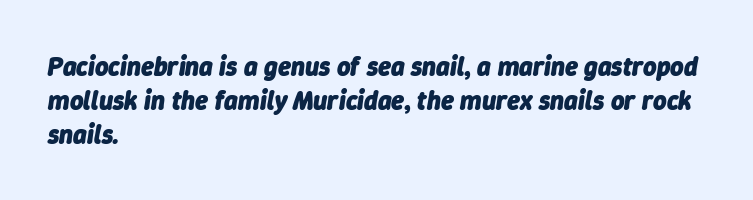
The image shows 26 px bold type, italic (leaning right); set left-aligned, normal line spacing (1.3x), normal letter spacing, not underlined.
